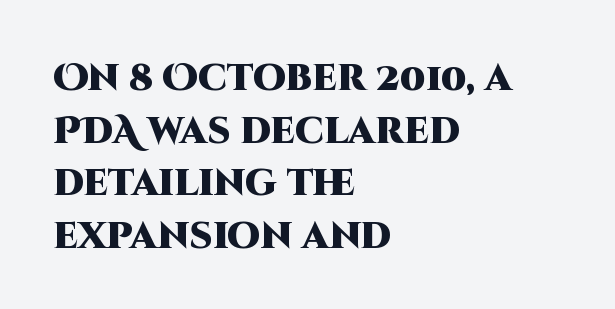
Note the varied advance widths — an 'i' is clearly narrower than an 'm'. Does extra space separate the letters? No, they use regular spacing. In terms of posture, this sample is upright. The baseline area is clear. The sample has been set heavy, in full bold.
